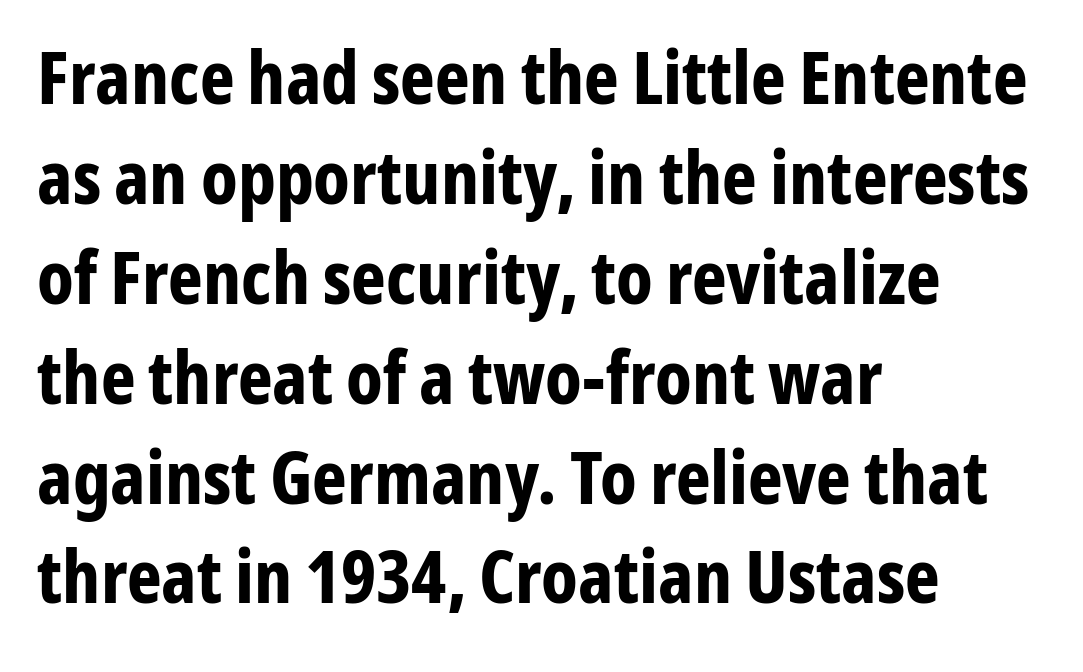
Each letter's strokes conclude bluntly, with no projecting serifs. What's the leading like? Ordinary, nothing unusual. Underlining? Definitely not there. The typography opts for an upright posture over an oblique one. The strokes are fattened all the way to bold.
